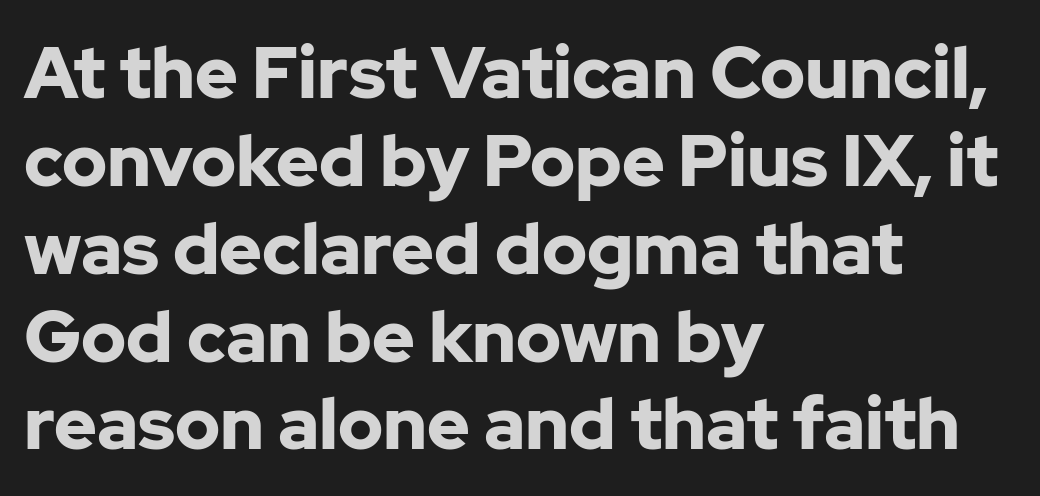
{"serif": "no", "italic": "no", "bold": "yes", "weight": "bold", "width": "normal", "stroke_contrast": "low", "x_height": "medium", "monospaced": "no", "underline": "no", "align": "left", "line_spacing_ratio": 1.22, "letter_spacing": "normal", "letter_spacing_em": 0.0, "glyph_px": 72}
